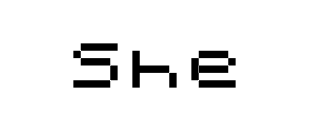
Q: Is the text italic (slanted)? A: No, it is upright.
Q: Is the typeface a serif or a sans-serif typeface? A: Sans-serif.
Q: Is the text underlined? A: No.
Q: How is the paragraph aligned? A: Centered.
Q: Is the spacing between letters normal or unusually wide? A: Normal.
Q: Width (condensed, normal, or wide)? A: Normal.
Q: Stroke contrast? A: Medium.
Q: x-height? A: Large.
